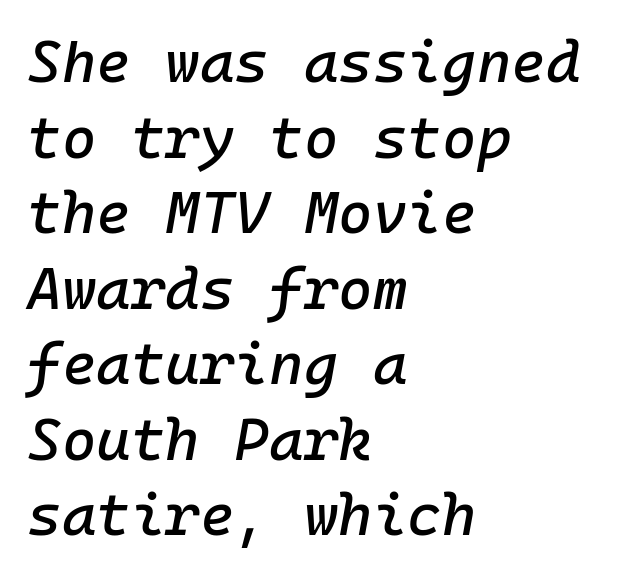
Q: Is the text italic (slanted)? A: Yes, it leans right by about 10 degrees.
Q: Is the text underlined? A: No.
Q: How is the paragraph aligned? A: Left-aligned.
Q: Is the spacing between letters normal or unusually wide? A: Normal.
Q: Is the spacing between lines tight, normal or loose? A: Normal.
Q: Width (condensed, normal, or wide)? A: Normal.
Q: Stroke contrast? A: Low.
Q: x-height? A: Medium.
Q: Monospaced? A: Yes.
